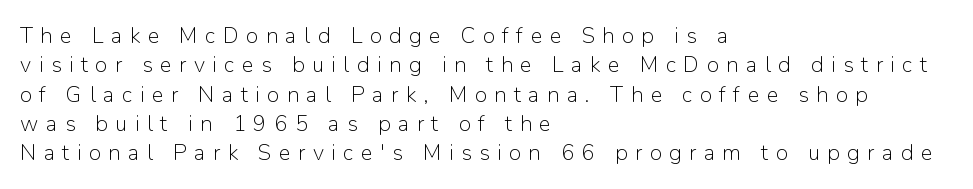
Q: Is the text bold? A: No.
Q: Is the text italic (slanted)? A: No, it is upright.
Q: Is the text underlined? A: No.
Q: How is the paragraph aligned? A: Left-aligned.
Q: Is the spacing between letters normal or unusually wide? A: Unusually wide.
Q: Is the spacing between lines tight, normal or loose? A: Normal.
